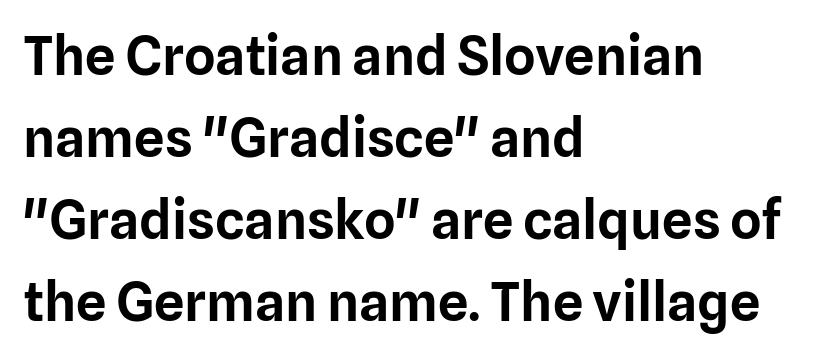
Q: Is the text italic (slanted)? A: No, it is upright.
Q: Is the typeface a serif or a sans-serif typeface? A: Sans-serif.
Q: Is the text underlined? A: No.
Q: How is the paragraph aligned? A: Left-aligned.
Q: Is the spacing between letters normal or unusually wide? A: Normal.
Q: Is the spacing between lines tight, normal or loose? A: Normal.
Q: Width (condensed, normal, or wide)? A: Normal.
Q: Stroke contrast? A: Low.
Q: x-height? A: Medium.
Q: Monospaced? A: No.
